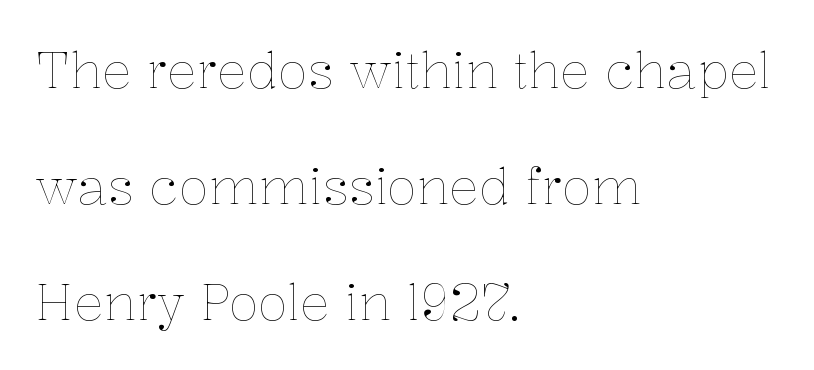
{"italic": "no", "bold": "no", "weight": "thin", "width": "normal", "stroke_contrast": "low", "x_height": "medium", "monospaced": "no", "underline": "no", "align": "left", "line_spacing": "loose", "line_spacing_ratio": 2.32, "letter_spacing": "normal", "letter_spacing_em": 0.0, "glyph_px": 50}
